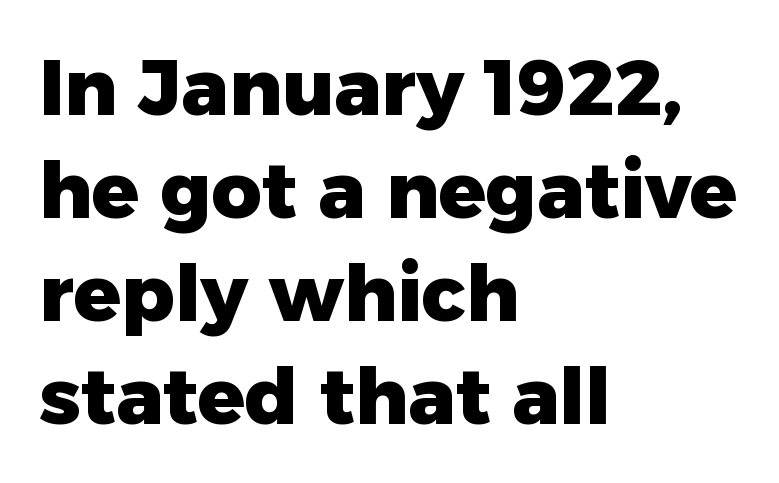
Q: Is the text bold? A: Yes.
Q: Is the text italic (slanted)? A: No, it is upright.
Q: Is the typeface a serif or a sans-serif typeface? A: Sans-serif.
Q: Is the text underlined? A: No.
Q: How is the paragraph aligned? A: Left-aligned.
Q: Is the spacing between letters normal or unusually wide? A: Normal.
Q: Is the spacing between lines tight, normal or loose? A: Normal.
Q: Width (condensed, normal, or wide)? A: Normal.
Q: Stroke contrast? A: Low.
Q: x-height? A: Medium.
Q: Monospaced? A: No.
